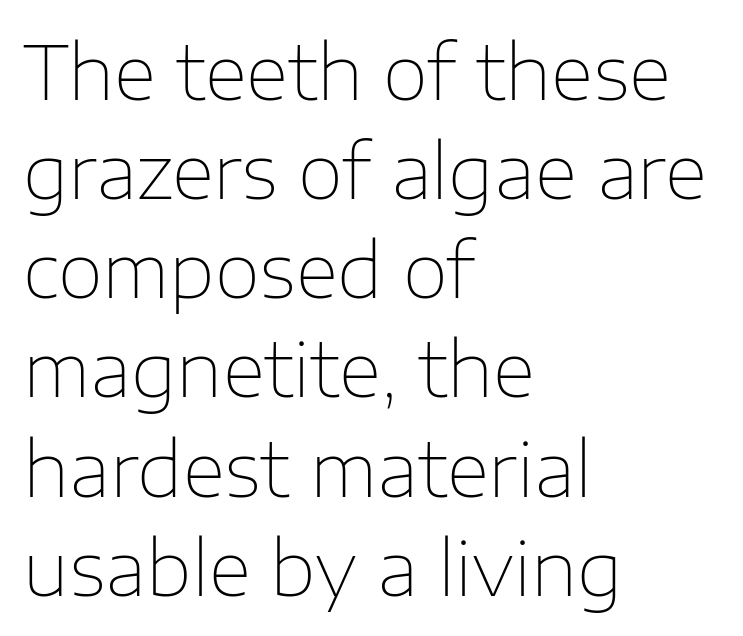
This sample uses a sans-serif face. The lines in this sample share a left origin and differ only in where they stop. Do the characters align in a grid? No, the font is proportional. Think standard paragraph weight, or any step lighter than that.
